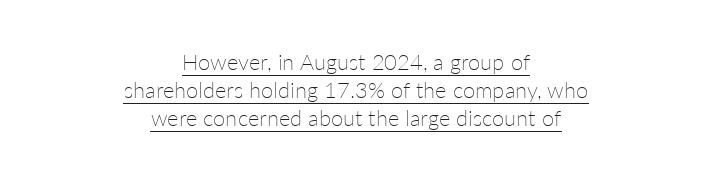
The lettering is marked with a stroke running underneath it. Stroke mass is kept to a normal reading level or below. You could call the tracking neutral — neither tight nor loose. Vertical strokes here are truly vertical. One-word summary of the alignment: center. Vertical spacing — default.
